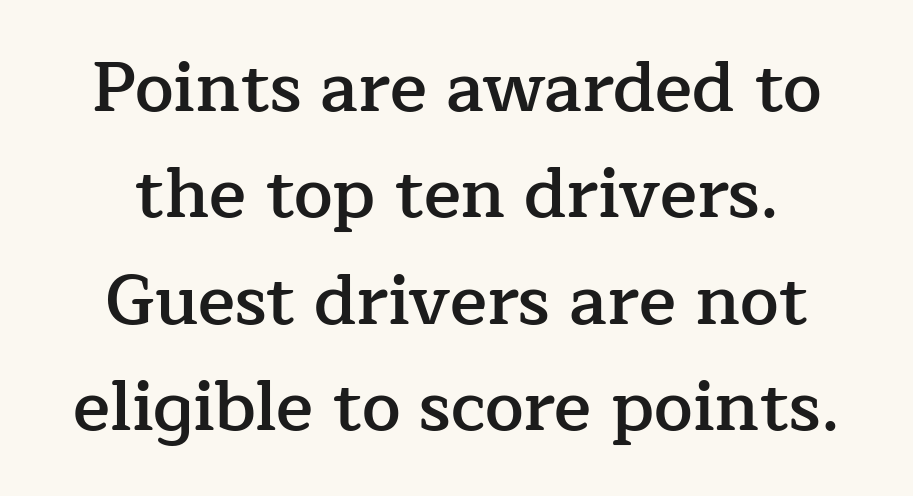
{"serif": "yes", "italic": "no", "bold": "semi", "weight": "semibold", "width": "normal", "stroke_contrast": "low", "x_height": "medium", "monospaced": "no", "underline": "no", "align": "center", "line_spacing": "normal", "line_spacing_ratio": 1.54, "letter_spacing": "normal", "letter_spacing_em": 0.0, "glyph_px": 69}
